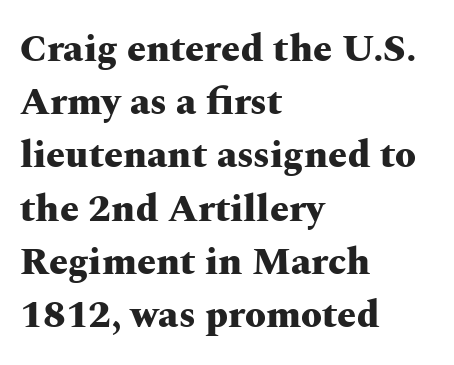
Are there feet on the stems? There are — it's a serif. The characters look thick and weighty, a clear bold. The passage shown is typed in a proportional face where columns would drift. Descenders are the only things crossing below the line. Honestly, the letter spacing is just normal — you wouldn't notice it. Alignment: flush left.
